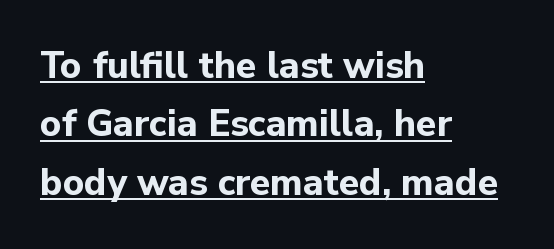
The image shows 37 px bold sans-serif type, upright; set left-aligned, normal line spacing (1.58x), normal letter spacing, underlined; low stroke contrast and a medium x-height.
